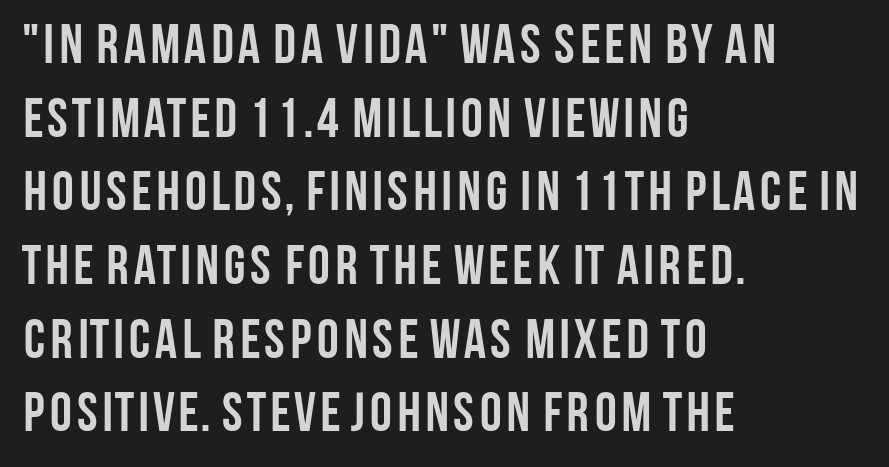
{"serif": "no", "italic": "no", "bold": "yes", "weight": "semibold", "width": "condensed", "stroke_contrast": "low", "x_height": "large", "monospaced": "no", "underline": "no", "align": "left", "line_spacing": "normal", "line_spacing_ratio": 1.34, "letter_spacing": "normal", "letter_spacing_em": 0.0, "glyph_px": 55}
